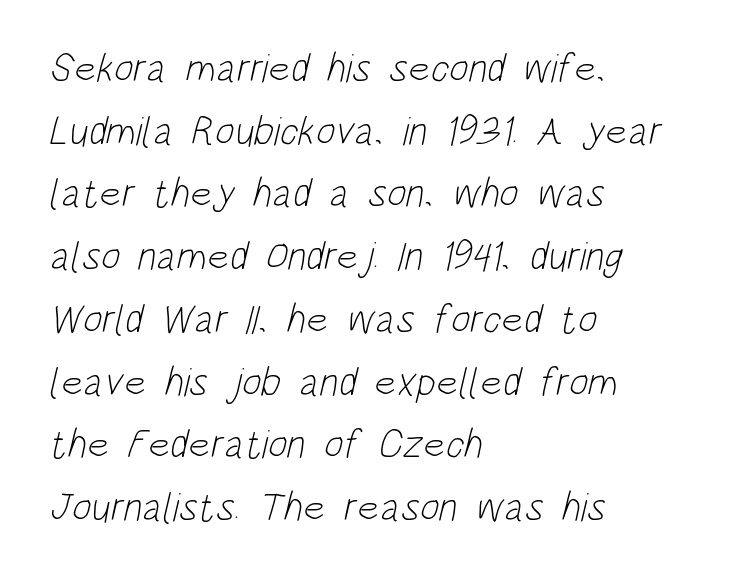
The image shows 41 px light, condensed sans-serif type; set left-aligned, normal line spacing (1.53x), normal letter spacing, not underlined; low stroke contrast and a large x-height.
